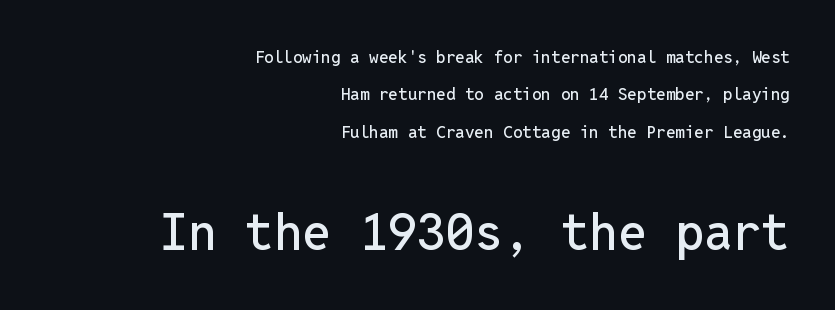
The ragged edge is on the left, which tells us the setting is flush right. No feet cap the strokes, marking this as sans-serif type. Interline gaps are noticeably wide in this sample. Any mark beneath the type? The region is blank.
